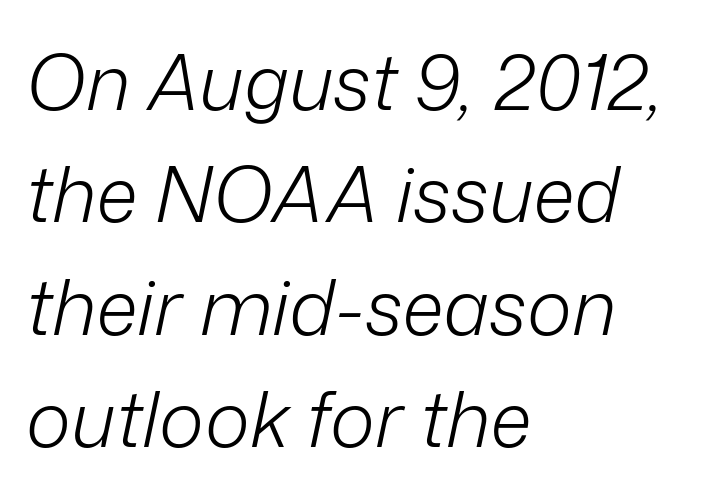
{"italic": "yes", "lean": "right", "slant_degrees": 12, "bold": "no", "weight": "light", "width": "normal", "stroke_contrast": "low", "x_height": "medium", "monospaced": "no", "underline": "no", "align": "left", "line_spacing": "normal", "line_spacing_ratio": 1.46, "letter_spacing": "normal", "letter_spacing_em": 0.0, "glyph_px": 77}
